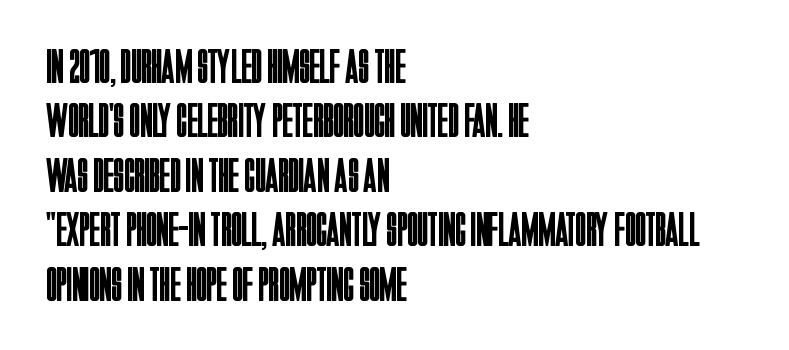
{"serif": "no", "italic": "no", "bold": "no", "weight": "regular", "width": "condensed", "stroke_contrast": "low", "x_height": "large", "monospaced": "no", "underline": "no", "align": "left", "line_spacing": "tight", "line_spacing_ratio": 1.11, "letter_spacing": "normal", "letter_spacing_em": 0.0, "glyph_px": 49}
